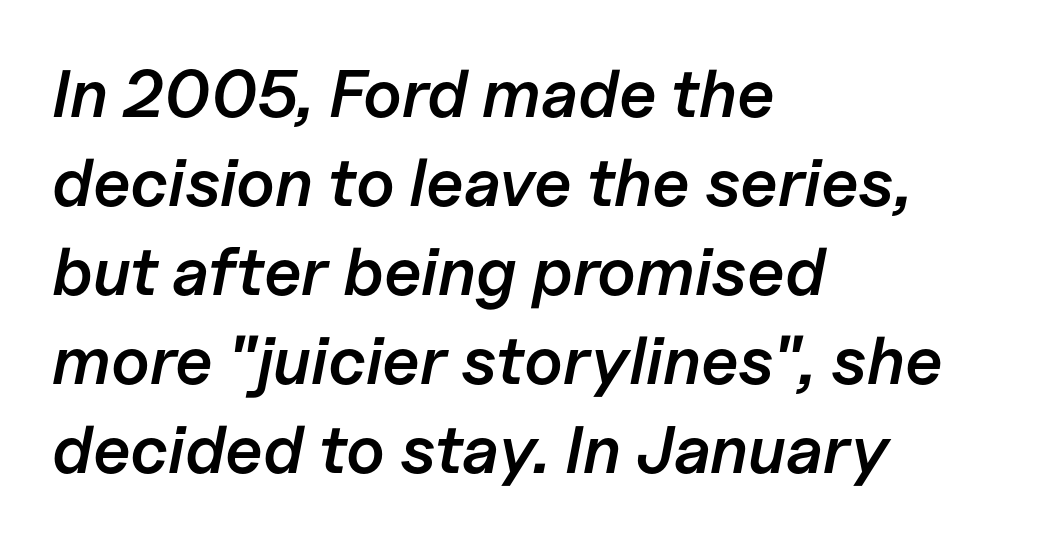
{"italic": "yes", "lean": "right", "slant_degrees": 11, "bold": "semi", "weight": "semibold", "width": "normal", "stroke_contrast": "low", "x_height": "medium", "monospaced": "no", "underline": "no", "align": "left", "line_spacing": "normal", "line_spacing_ratio": 1.33, "letter_spacing": "normal", "letter_spacing_em": 0.0, "glyph_px": 67}
